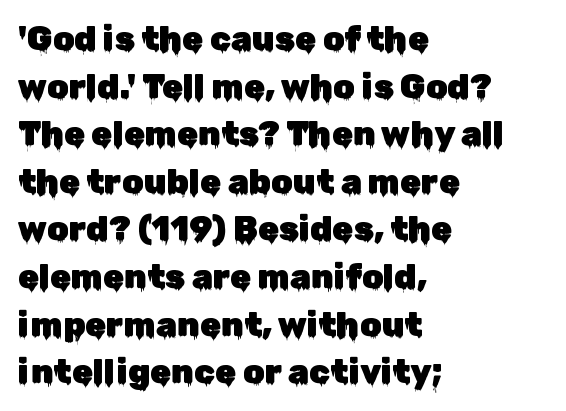
Q: Is the text italic (slanted)? A: No, it is upright.
Q: Is the typeface a serif or a sans-serif typeface? A: Sans-serif.
Q: Is the text underlined? A: No.
Q: How is the paragraph aligned? A: Left-aligned.
Q: Is the spacing between letters normal or unusually wide? A: Normal.
Q: Is the spacing between lines tight, normal or loose? A: Normal.
Q: Width (condensed, normal, or wide)? A: Normal.
Q: Stroke contrast? A: Low.
Q: x-height? A: Medium.
Q: Monospaced? A: No.
